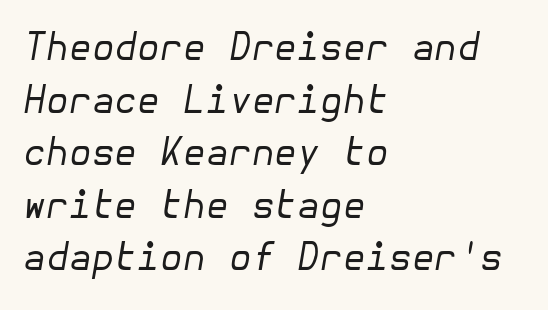
Q: Is the text bold? A: No.
Q: Is the text italic (slanted)? A: Yes, it leans right by about 10 degrees.
Q: Is the text underlined? A: No.
Q: How is the paragraph aligned? A: Left-aligned.
Q: Is the spacing between letters normal or unusually wide? A: Normal.
Q: Is the spacing between lines tight, normal or loose? A: Normal.
Q: Width (condensed, normal, or wide)? A: Normal.
Q: Stroke contrast? A: Low.
Q: x-height? A: Medium.
